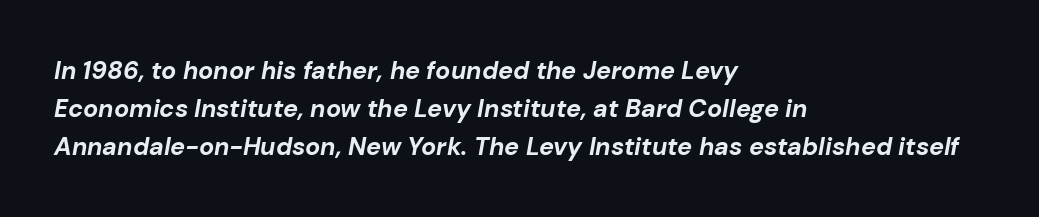
{"italic": "yes", "lean": "right", "slant_degrees": 10, "bold": "yes", "underline": "no", "align": "left", "line_spacing": "normal", "line_spacing_ratio": 1.52, "letter_spacing": "normal", "letter_spacing_em": 0.0, "glyph_px": 25}
